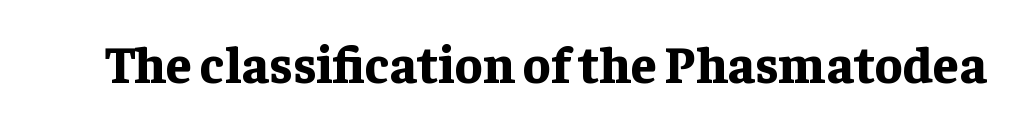
{"serif": "yes", "italic": "no", "bold": "yes", "weight": "bold", "width": "normal", "stroke_contrast": "low", "x_height": "medium", "monospaced": "no", "underline": "no", "letter_spacing": "normal", "letter_spacing_em": 0.0, "glyph_px": 52}
